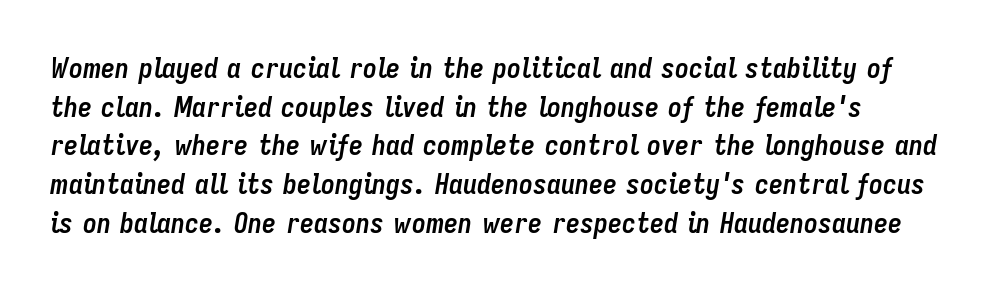
Is the type slanted? Yes — the strokes lean at a clear angle. Think of a printed novel: that variable character pitch is what you see here. Between one letter and the next there's only the usual sliver of space. Vertical spacing — default.
